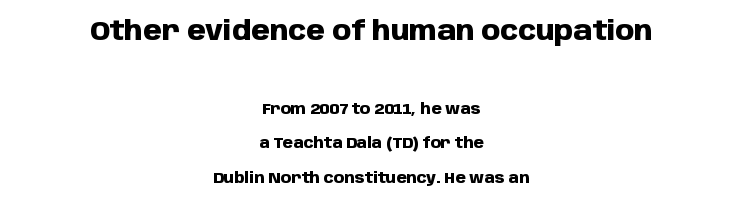
The image shows 27 px bold type, upright; set centered, loose line spacing (2.3x), normal letter spacing, not underlined; the first (top) block is 1.8x larger.
